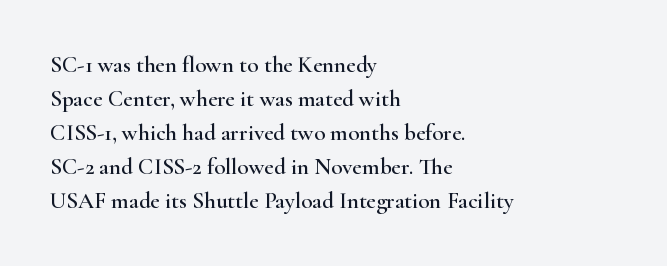
The image shows 23 px text type, upright; set left-aligned, normal line spacing (1.48x), normal letter spacing, not underlined.
